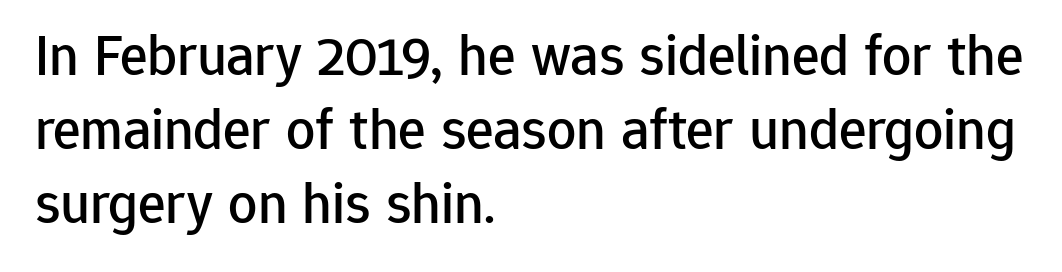
Q: Is the text italic (slanted)? A: No, it is upright.
Q: Is the typeface a serif or a sans-serif typeface? A: Sans-serif.
Q: Is the text underlined? A: No.
Q: How is the paragraph aligned? A: Left-aligned.
Q: Is the spacing between letters normal or unusually wide? A: Normal.
Q: Is the spacing between lines tight, normal or loose? A: Normal.
Q: Width (condensed, normal, or wide)? A: Normal.
Q: Stroke contrast? A: Low.
Q: x-height? A: Medium.
Q: Monospaced? A: No.
